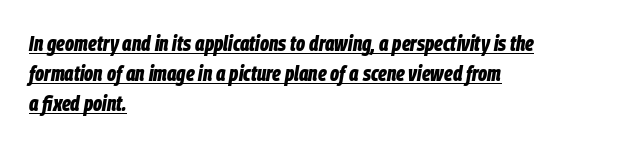
Look at the tracking — it's just the regular setting, nothing added. The paragraph shown leans on its left margin. Yep, that's italic — everything's leaning. If you measured baseline to baseline, you'd find a middling distance. The passage shown is underscored from start to finish.
